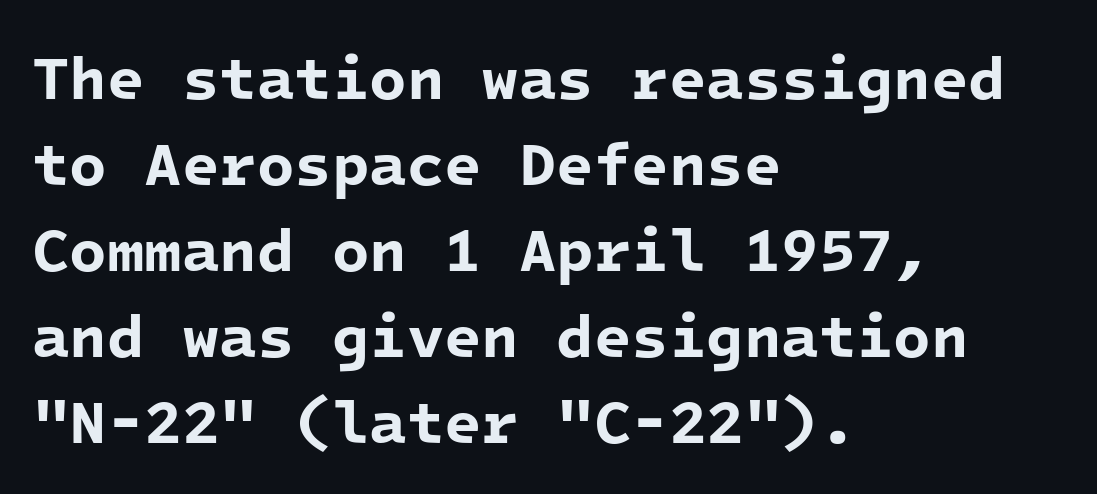
The image shows 61 px bold sans-serif type, monospaced; set left-aligned, normal line spacing (1.41x), normal letter spacing, not underlined; low stroke contrast and a medium x-height.
